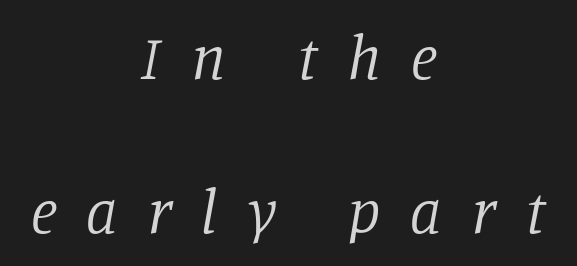
Q: Is the text bold? A: No.
Q: Is the text italic (slanted)? A: Yes, it leans right by about 11 degrees.
Q: Is the typeface a serif or a sans-serif typeface? A: Serif.
Q: Is the text underlined? A: No.
Q: How is the paragraph aligned? A: Centered.
Q: Is the spacing between letters normal or unusually wide? A: Unusually wide.
Q: Is the spacing between lines tight, normal or loose? A: Loose.
Q: Width (condensed, normal, or wide)? A: Normal.
Q: Stroke contrast? A: Low.
Q: x-height? A: Large.
Q: Monospaced? A: No.
